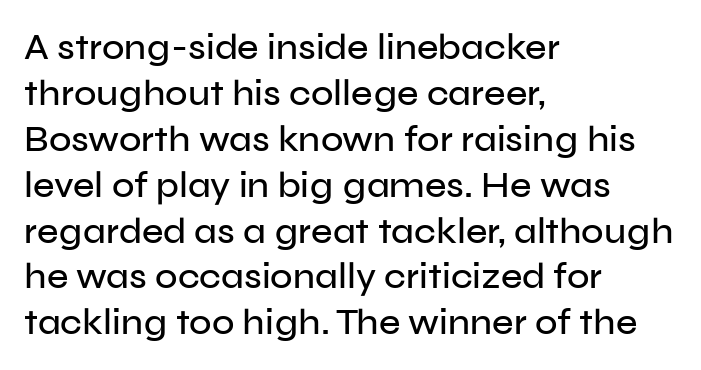
{"serif": "no", "italic": "no", "width": "normal", "stroke_contrast": "low", "x_height": "medium", "monospaced": "no", "underline": "no", "align": "left", "line_spacing_ratio": 1.24, "letter_spacing": "normal", "letter_spacing_em": 0.0, "glyph_px": 37}
